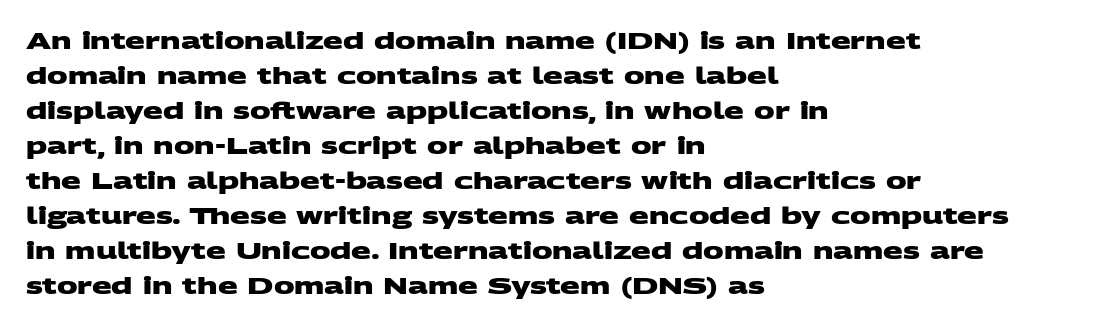
Each glyph is drawn with heavy, bold strokes. This rendering features lettering with no underline. Successive baselines arrive at the customary interval. Which margin do the lines hug? The left one — the right edge is uneven.
